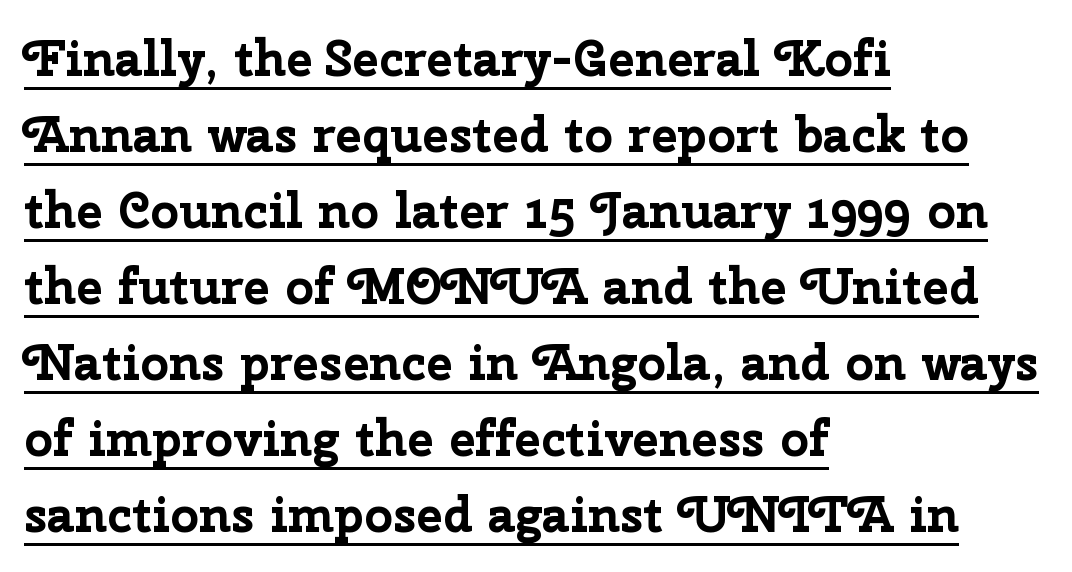
The image shows 50 px bold sans-serif type, upright; set left-aligned, normal line spacing (1.52x), normal letter spacing, underlined; low stroke contrast and a medium x-height.
